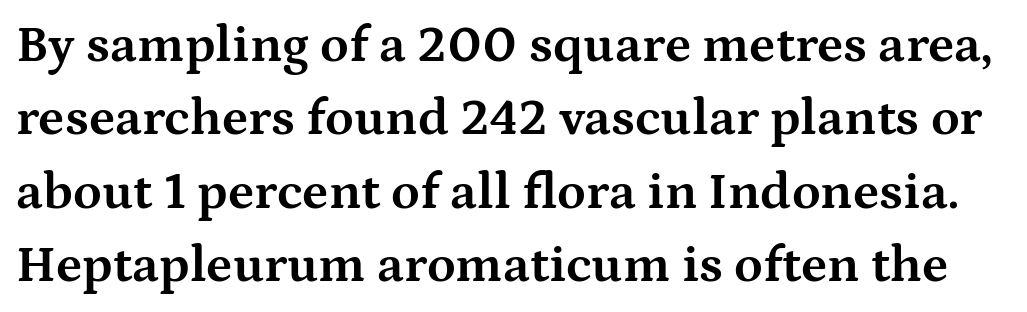
The image shows 52 px bold, wide serif type, upright; set normal line spacing (1.41x), normal letter spacing, not underlined; medium stroke contrast and a medium x-height.
